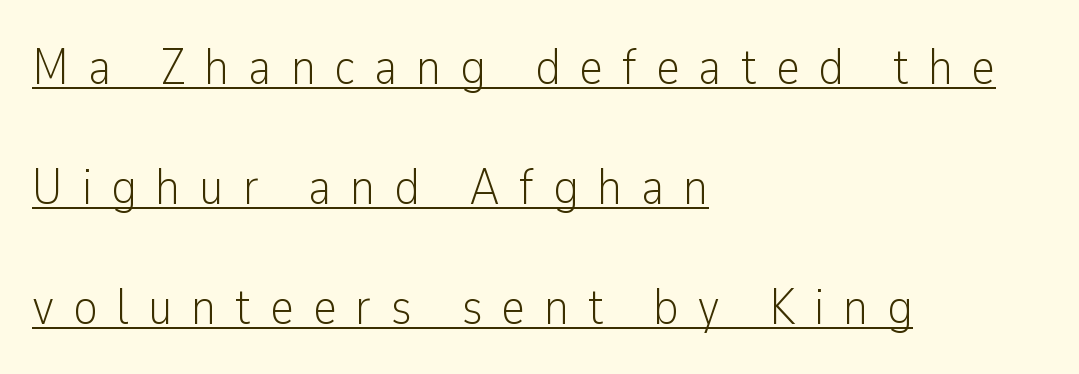
The image shows 51 px light, condensed sans-serif type, upright; set left-aligned, loose line spacing (2.35x), unusually wide letter spacing (+0.37 em), underlined; low stroke contrast and a medium x-height.
